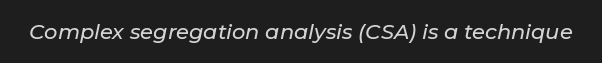
Q: Is the text italic (slanted)? A: Yes, it leans right by about 11 degrees.
Q: Is the text underlined? A: No.
Q: Is the spacing between letters normal or unusually wide? A: Normal.
